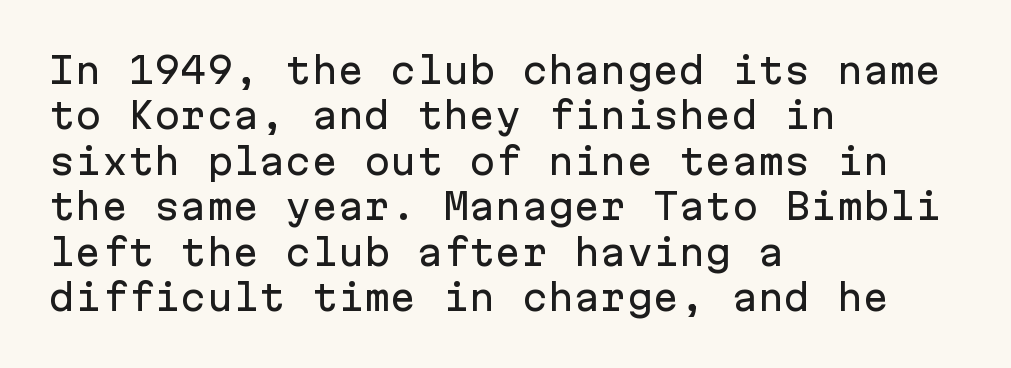
The image shows 35 px sans-serif type, upright, monospaced; set left-aligned, normal line spacing (1.3x), normal letter spacing, not underlined; low stroke contrast and a medium x-height.
